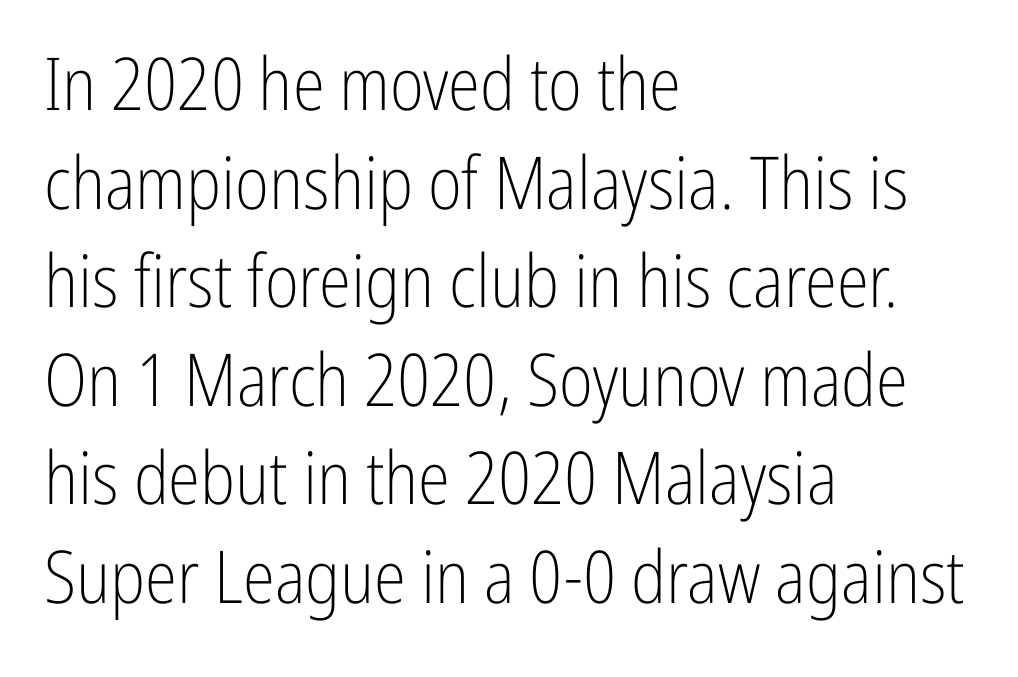
Note the varied advance widths — an 'i' is clearly narrower than an 'm'. Is there much room between lines? A standard amount, neither cramped nor airy. Honestly, the letter spacing is just normal — you wouldn't notice it. These lines are set flush left with a ragged right edge. This rendering employs a face without finishing strokes, i.e., a sans-serif.
